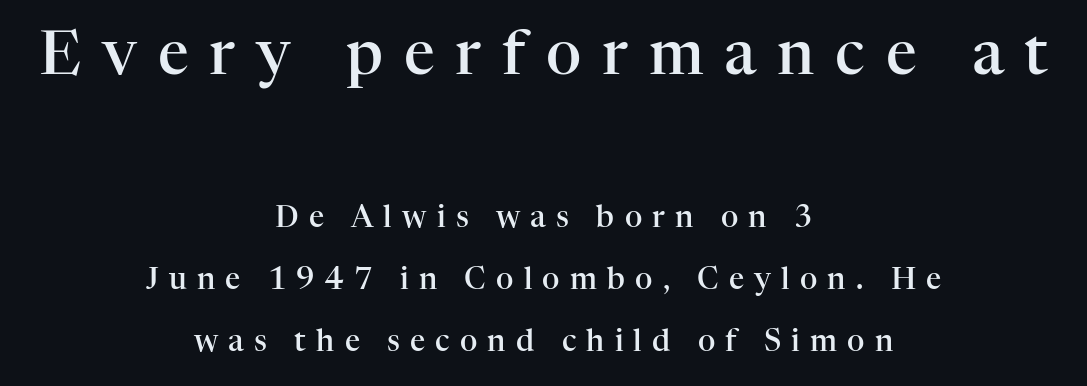
The emphasis by scale lands on block number one, above. The face used here is proportionally spaced, like ordinary book or web type. It's the straight-up-and-down kind of type. These lines have a slow, spaced-out rhythm from letter to letter.
